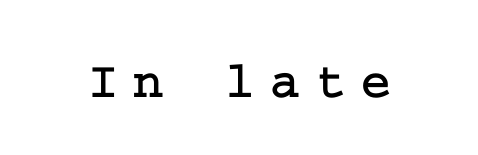
Someone cranked the tracking dial way up on this one. The words here are not underlined. Characters remain perfectly vertical along every line. The type family on display is of the serif kind.
